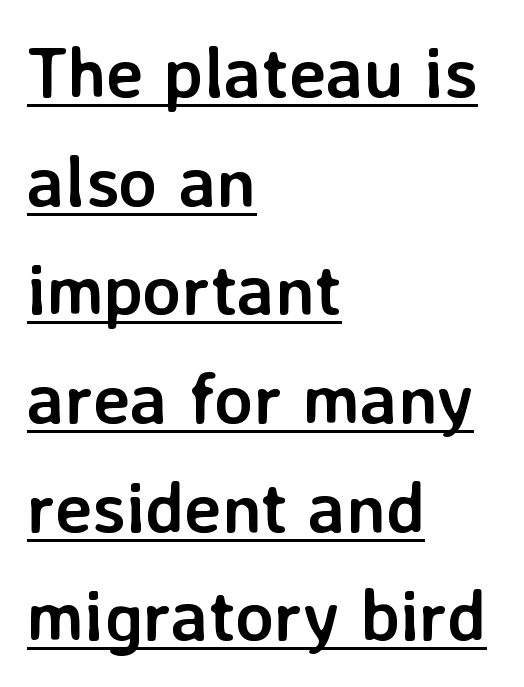
The image shows 71 px semibold sans-serif type, upright; set left-aligned, normal line spacing (1.53x), normal letter spacing, underlined; low stroke contrast and a medium x-height.
